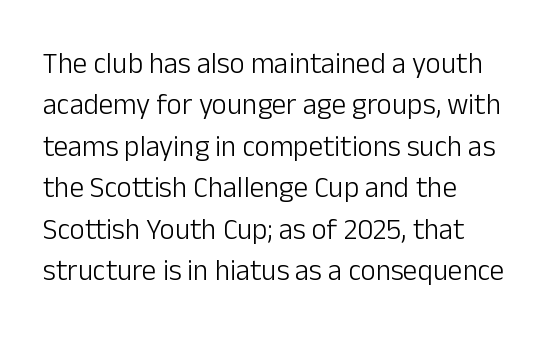
On a weight scale, this lands at 450 or below. The rendering uses natural spacing where letterforms have individual widths. Standard letterfit; no display-style spreading of the glyphs. Quick note: underline off. Tall strokes in this sample are plumb rather than angled.
